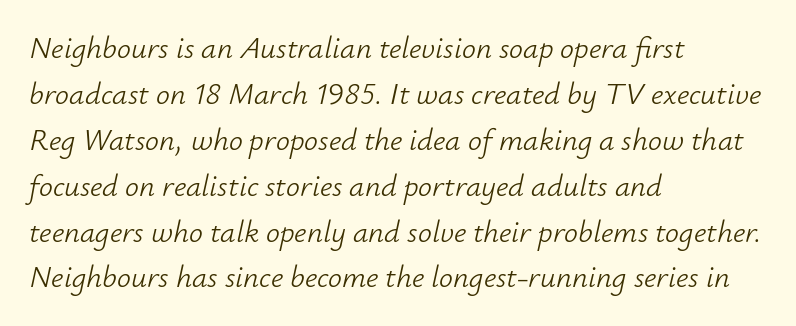
{"italic": "yes", "lean": "right", "slant_degrees": 12, "bold": "no", "weight": "light", "width": "normal", "stroke_contrast": "low", "x_height": "small", "monospaced": "no", "underline": "no", "align": "left", "line_spacing": "normal", "line_spacing_ratio": 1.48, "letter_spacing": "normal", "letter_spacing_em": 0.0, "glyph_px": 31}
